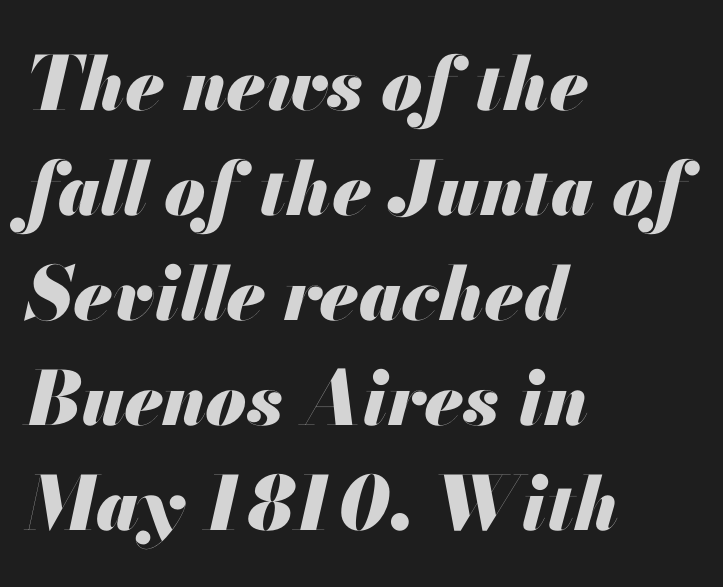
Q: Is the text bold? A: Yes.
Q: Is the text italic (slanted)? A: Yes, it leans right by about 13 degrees.
Q: Is the text underlined? A: No.
Q: How is the paragraph aligned? A: Left-aligned.
Q: Is the spacing between letters normal or unusually wide? A: Normal.
Q: Is the spacing between lines tight, normal or loose? A: Normal.
Q: Width (condensed, normal, or wide)? A: Normal.
Q: Stroke contrast? A: Medium.
Q: x-height? A: Small.
Q: Monospaced? A: No.
